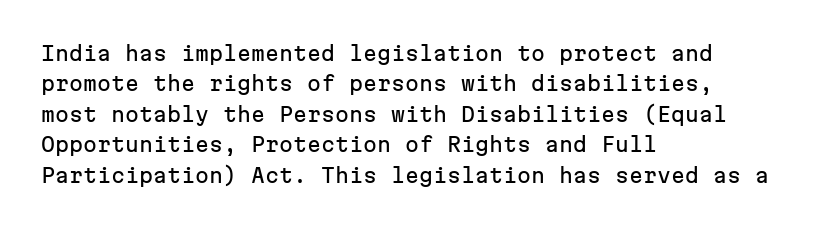
{"italic": "no", "underline": "no", "align": "left", "line_spacing": "normal", "line_spacing_ratio": 1.52, "letter_spacing": "normal", "letter_spacing_em": 0.0, "glyph_px": 20}
